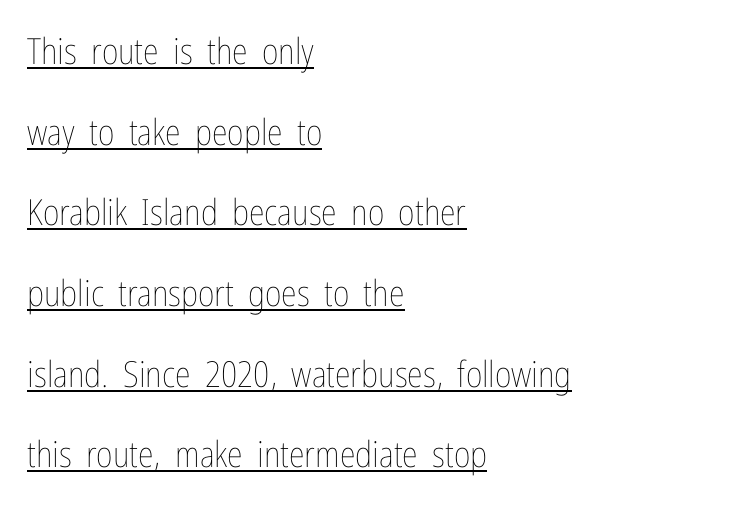
The image shows 36 px thin, condensed type, upright; set left-aligned, loose line spacing (2.24x), normal letter spacing, underlined; low stroke contrast and a medium x-height.
